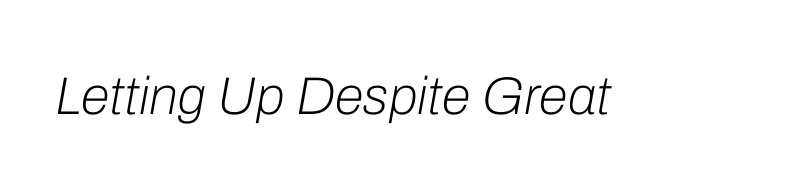
{"italic": "yes", "lean": "right", "slant_degrees": 10, "bold": "no", "weight": "light", "width": "normal", "stroke_contrast": "low", "x_height": "medium", "monospaced": "no", "underline": "no", "letter_spacing": "normal", "letter_spacing_em": 0.0, "glyph_px": 53}
